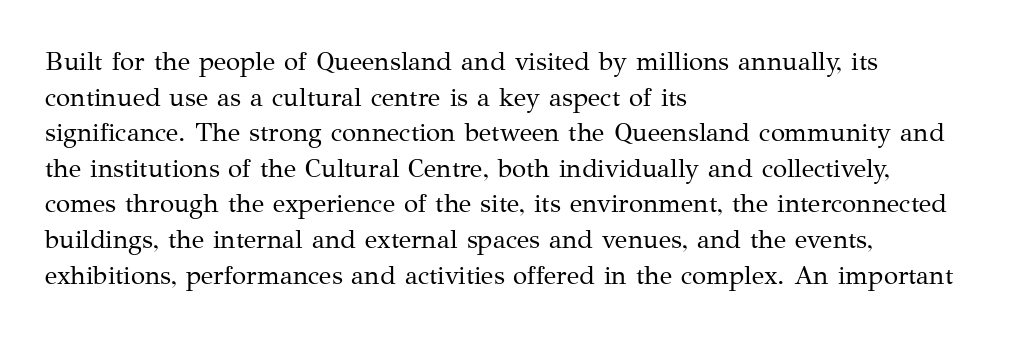
{"italic": "no", "bold": "no", "underline": "no", "align": "left", "line_spacing": "normal", "line_spacing_ratio": 1.37, "letter_spacing": "normal", "letter_spacing_em": 0.0, "glyph_px": 26}
